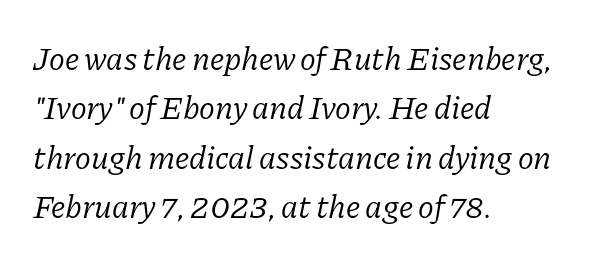
{"serif": "yes", "italic": "yes", "lean": "right", "slant_degrees": 11, "bold": "no", "weight": "light", "width": "normal", "stroke_contrast": "low", "x_height": "medium", "monospaced": "no", "underline": "no", "align": "left", "line_spacing": "normal", "line_spacing_ratio": 1.5, "letter_spacing": "normal", "letter_spacing_em": 0.0, "glyph_px": 33}
